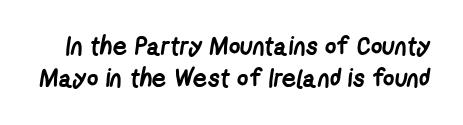
{"bold": "yes", "underline": "no", "line_spacing": "normal", "line_spacing_ratio": 1.27, "letter_spacing": "normal", "letter_spacing_em": 0.0, "glyph_px": 25}
